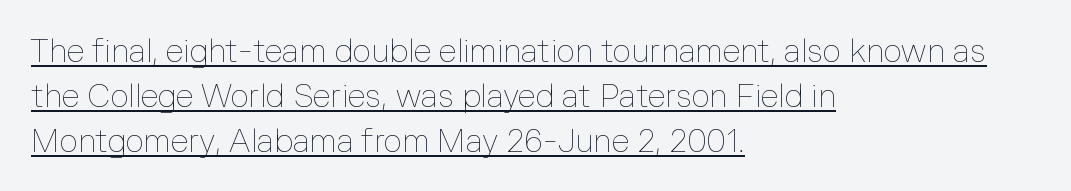
The image shows 32 px thin type, upright; set left-aligned, normal line spacing (1.4x), normal letter spacing, underlined; low stroke contrast and a medium x-height.
